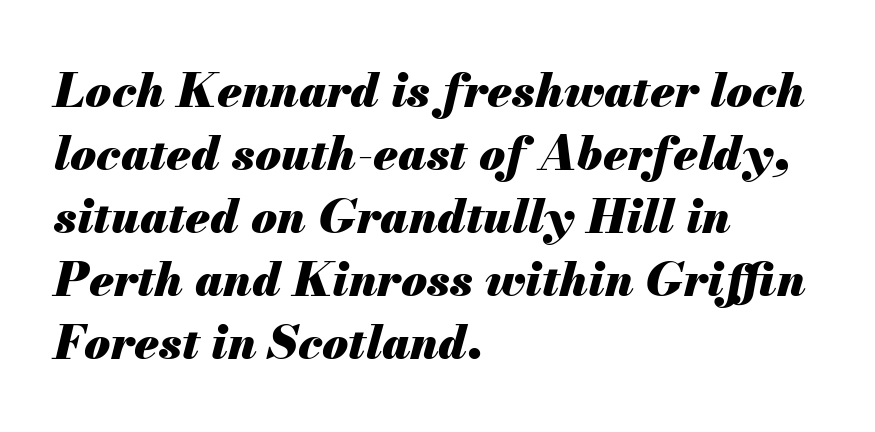
{"italic": "yes", "lean": "right", "slant_degrees": 13, "bold": "yes", "weight": "heavy", "width": "normal", "stroke_contrast": "medium", "x_height": "small", "monospaced": "no", "underline": "no", "align": "left", "line_spacing": "normal", "line_spacing_ratio": 1.34, "letter_spacing": "normal", "letter_spacing_em": 0.0, "glyph_px": 47}
